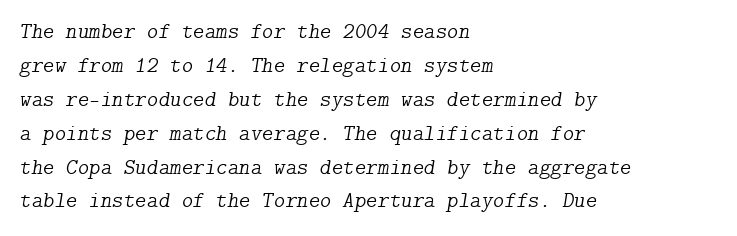
The passage is arranged the way most books set body copy — flush left. What stands out about the letter spacing? Nothing — it is the standard amount. In terms of leading, this rendering sits right in the middle. Glance below the letters and you will spot only blank space. Stem width sits at or under what a default text font uses. Compared with ordinary roman type, these characters are visibly tilted.
